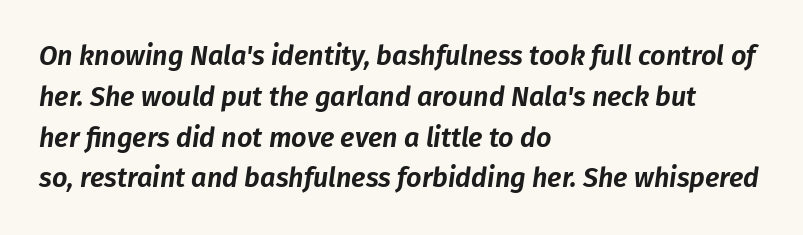
Q: Is the text italic (slanted)? A: Yes, it leans right by about 8 degrees.
Q: Is the text underlined? A: No.
Q: How is the paragraph aligned? A: Left-aligned.
Q: Is the spacing between letters normal or unusually wide? A: Normal.
Q: Is the spacing between lines tight, normal or loose? A: Normal.
